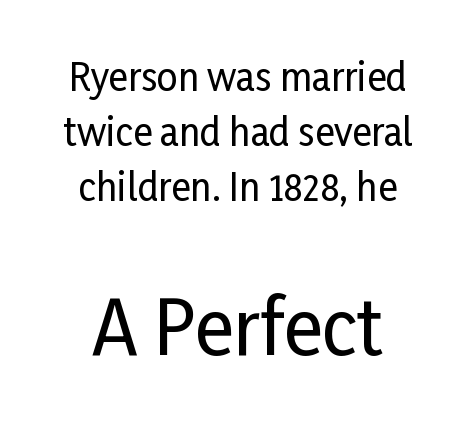
A typesetter would label this face a sans. The font's upright variant was chosen for this text. The gaps between neighbouring characters are ordinary and unremarkable. The typesetter chose a symmetrical, centered arrangement here.
